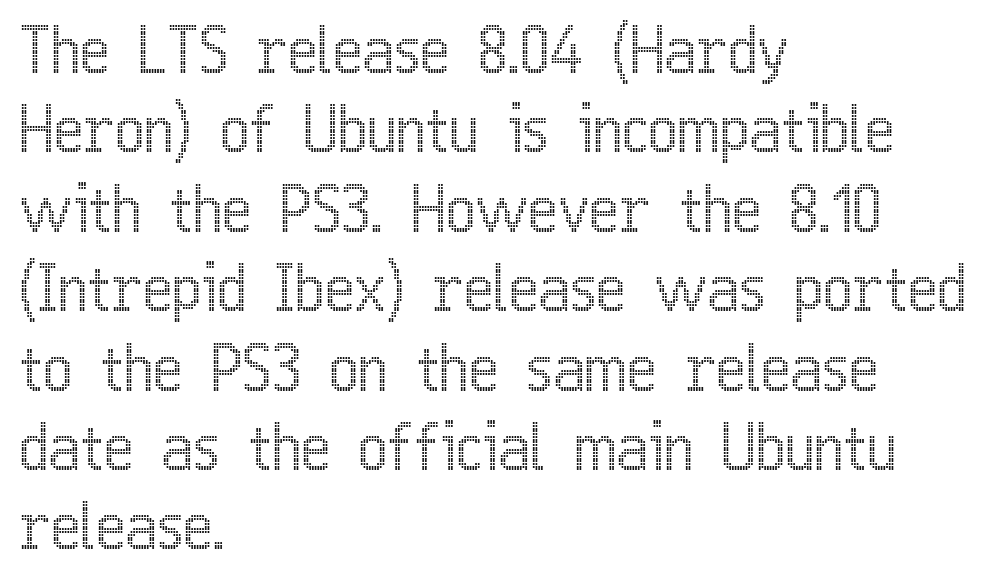
{"italic": "no", "width": "condensed", "x_height": "medium", "monospaced": "no", "underline": "no", "align": "left", "line_spacing": "normal", "line_spacing_ratio": 1.26, "letter_spacing": "normal", "letter_spacing_em": 0.0, "glyph_px": 63}
